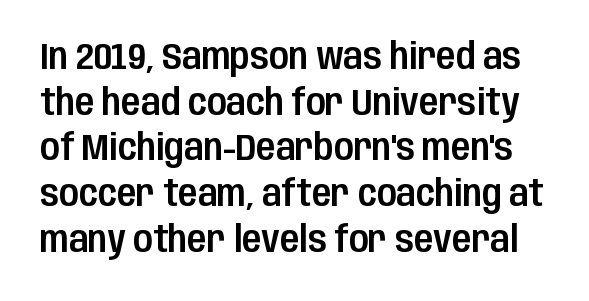
The image shows 36 px condensed sans-serif type, upright; set normal line spacing (1.27x), normal letter spacing, not underlined; low stroke contrast and a large x-height.
